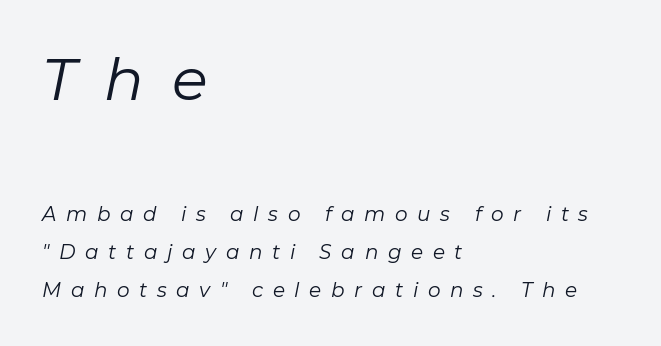
The image shows 59 px regular-weight type, italic (leaning right); set left-aligned, loose line spacing (1.9x), unusually wide letter spacing (+0.48 em), not underlined; the first (top) block is 2.95x larger; low stroke contrast and a medium x-height.
